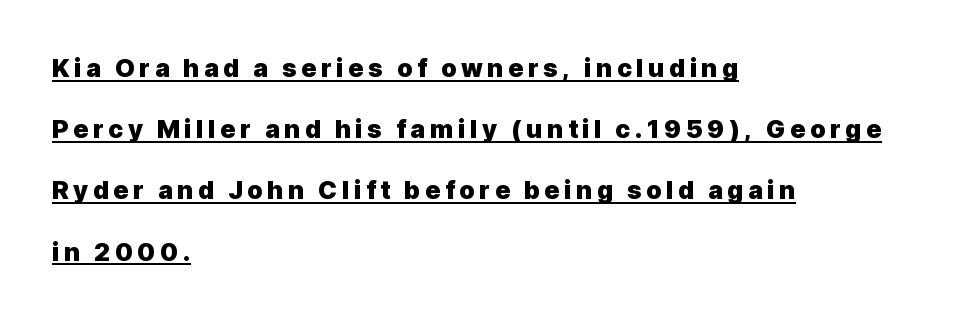
Set as a true bold cut, around the 700 mark. Horizontally, the lines are justified to the leading edge only. Vertical spacing — loose. Underlined type.
